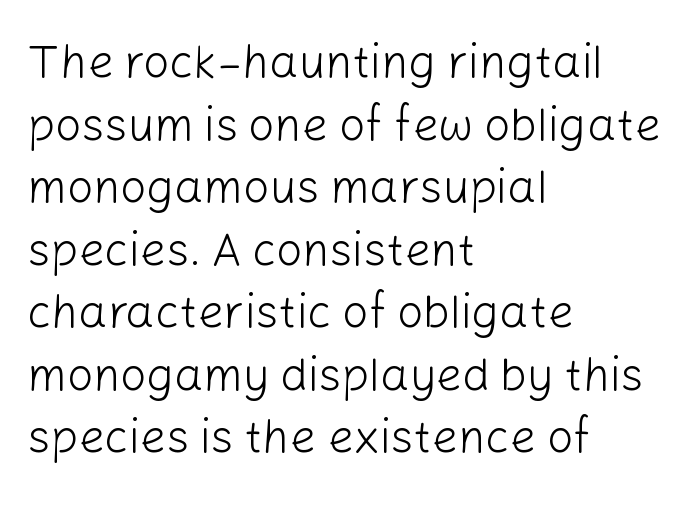
The image shows 46 px light sans-serif type, upright; set left-aligned, normal line spacing (1.36x), normal letter spacing, not underlined; low stroke contrast and a medium x-height.
